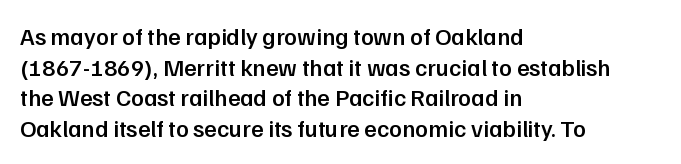
Each word holds together tightly as a unit, with standard inter-letter gaps. Check the space under the baseline: it is left empty. The paragraph has a hard left edge and a soft right edge. Posture: straight, roman, zero tilt. The vertical gap from one line to the next is medium. Notice the strokes are somewhat thickened but not fully heavy: this is a semibold.
